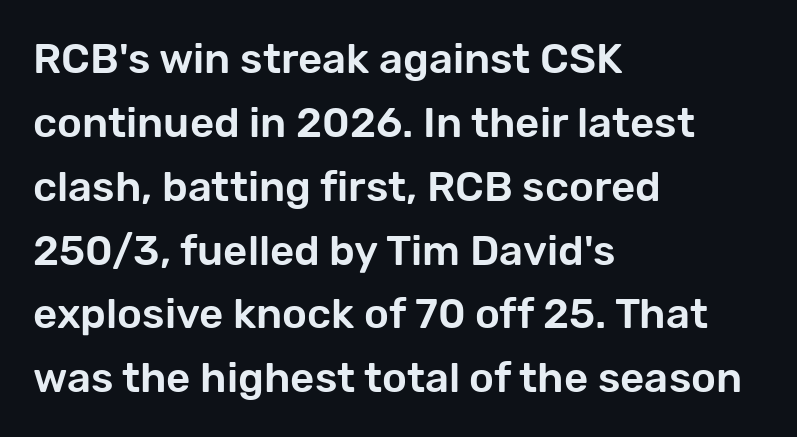
Q: Is the text italic (slanted)? A: No, it is upright.
Q: Is the typeface a serif or a sans-serif typeface? A: Sans-serif.
Q: Is the text underlined? A: No.
Q: How is the paragraph aligned? A: Left-aligned.
Q: Is the spacing between letters normal or unusually wide? A: Normal.
Q: Is the spacing between lines tight, normal or loose? A: Normal.
Q: Width (condensed, normal, or wide)? A: Normal.
Q: Stroke contrast? A: Low.
Q: x-height? A: Medium.
Q: Monospaced? A: No.
